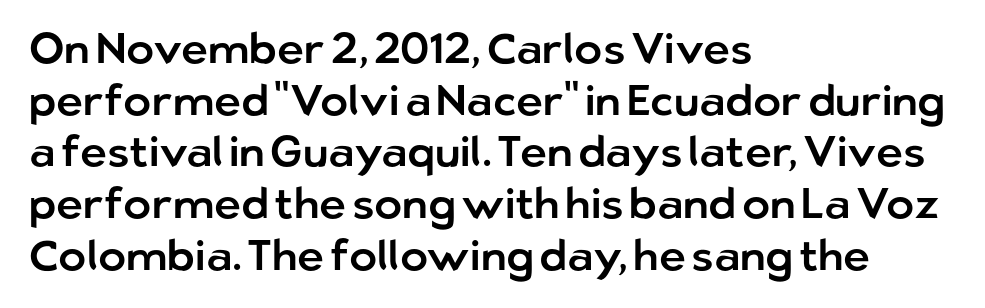
The image shows 42 px sans-serif type, upright; set left-aligned, line spacing 1.23x, normal letter spacing, not underlined; low stroke contrast and a medium x-height.
